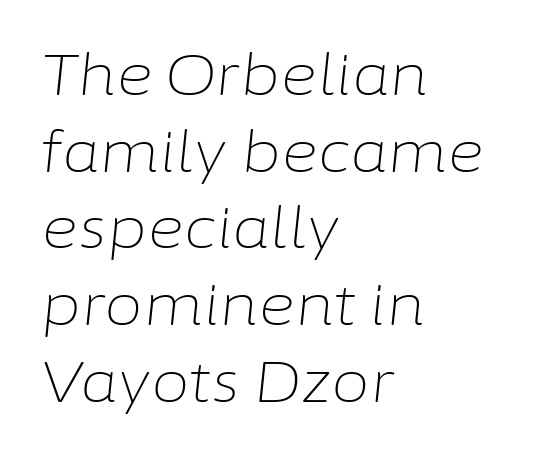
{"italic": "yes", "lean": "right", "slant_degrees": 6, "bold": "no", "weight": "light", "width": "normal", "stroke_contrast": "low", "x_height": "medium", "monospaced": "no", "underline": "no", "align": "left", "line_spacing": "normal", "line_spacing_ratio": 1.37, "letter_spacing": "normal", "letter_spacing_em": 0.0, "glyph_px": 56}
